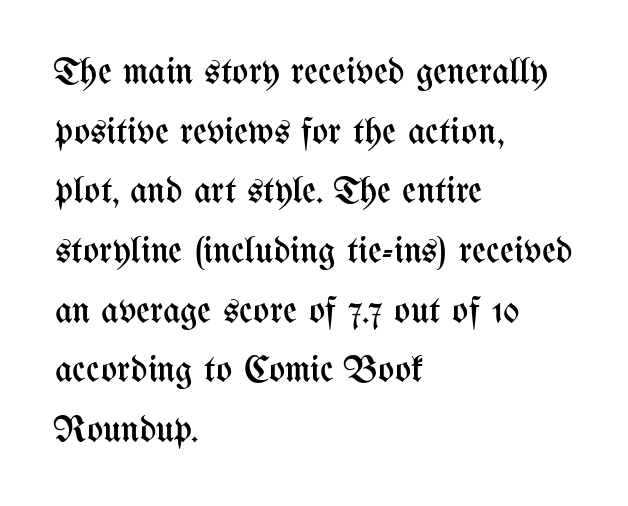
{"italic": "no", "bold": "no", "weight": "regular", "width": "condensed", "stroke_contrast": "medium", "x_height": "medium", "monospaced": "no", "underline": "no", "align": "left", "line_spacing": "normal", "line_spacing_ratio": 1.57, "letter_spacing": "normal", "letter_spacing_em": 0.0, "glyph_px": 38}
